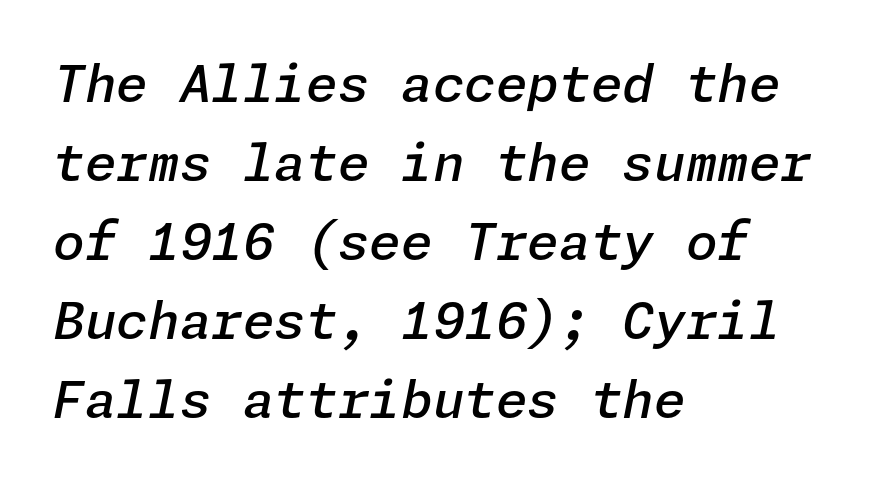
The image shows 51 px semibold type, italic (leaning right); set left-aligned, normal line spacing (1.55x), normal letter spacing, not underlined; low stroke contrast and a medium x-height.
